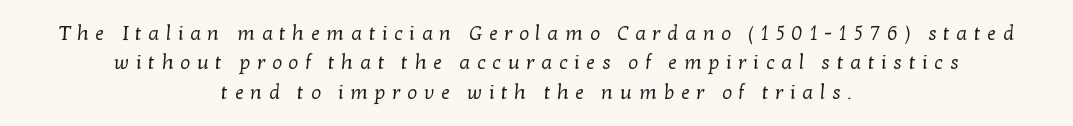
The image shows 20 px text type; set centered, normal line spacing (1.47x), unusually wide letter spacing (+0.33 em), not underlined.
